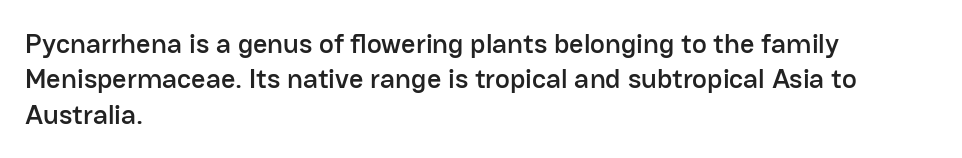
The image shows 28 px sans-serif type, upright; set left-aligned, normal line spacing (1.26x), normal letter spacing, not underlined; low stroke contrast and a medium x-height.
